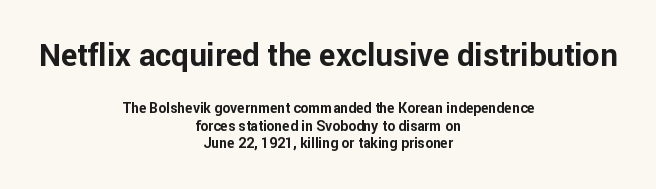
{"serif": "no", "italic": "no", "bold": "yes", "weight": "bold", "width": "normal", "stroke_contrast": "low", "x_height": "medium", "monospaced": "no", "underline": "no", "align": "center", "line_spacing_ratio": 1.24, "letter_spacing": "normal", "letter_spacing_em": 0.0, "larger_block": "first", "size_ratio": 2.21, "glyph_px": 31}
